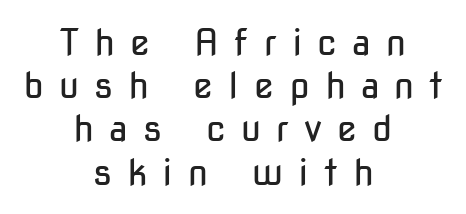
The strokes are not fattened; the text isn't bold. Each letter's strokes conclude bluntly, with no projecting serifs. Casual observation: everything's sitting right in the middle. The rendering uses natural spacing where letterforms have individual widths.
